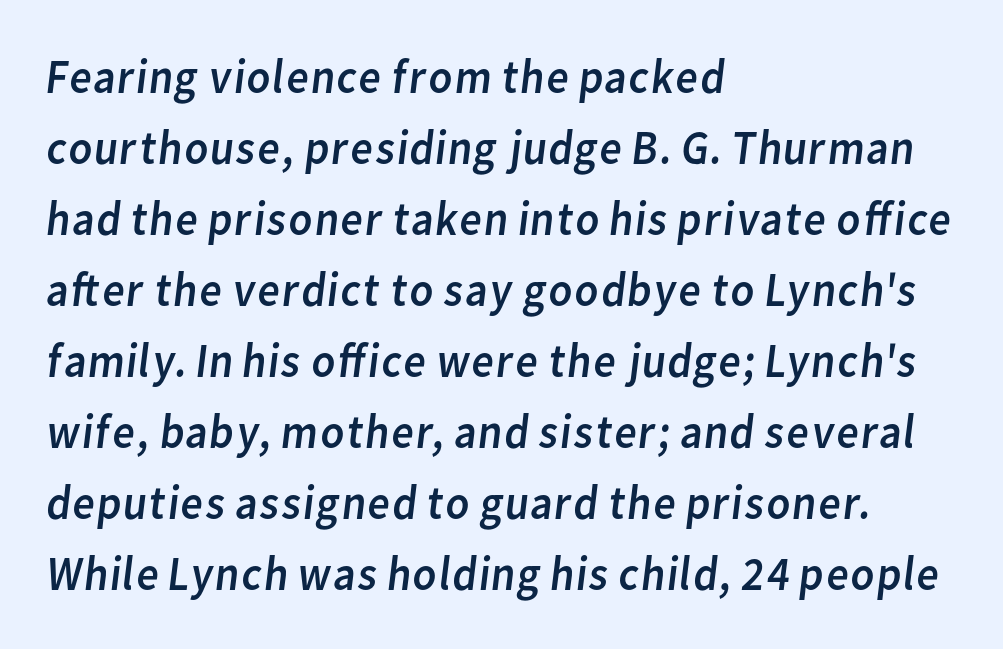
{"serif": "no", "bold": "no", "weight": "regular", "width": "normal", "stroke_contrast": "low", "x_height": "medium", "monospaced": "no", "underline": "no", "align": "left", "line_spacing": "normal", "line_spacing_ratio": 1.45, "letter_spacing": "normal", "letter_spacing_em": 0.0, "glyph_px": 49}
